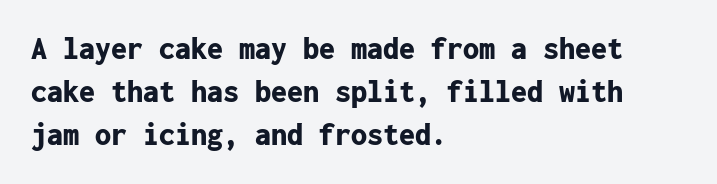
Q: Is the text bold? A: Yes.
Q: Is the text italic (slanted)? A: No, it is upright.
Q: Is the typeface a serif or a sans-serif typeface? A: Sans-serif.
Q: Is the text underlined? A: No.
Q: How is the paragraph aligned? A: Left-aligned.
Q: Is the spacing between letters normal or unusually wide? A: Normal.
Q: Is the spacing between lines tight, normal or loose? A: Normal.
Q: Width (condensed, normal, or wide)? A: Normal.
Q: Stroke contrast? A: Low.
Q: x-height? A: Medium.
Q: Monospaced? A: Yes.
